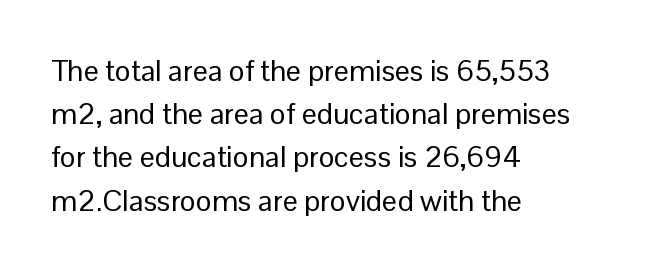
Q: Is the text bold? A: No.
Q: Is the text italic (slanted)? A: No, it is upright.
Q: Is the typeface a serif or a sans-serif typeface? A: Sans-serif.
Q: Is the text underlined? A: No.
Q: How is the paragraph aligned? A: Left-aligned.
Q: Is the spacing between letters normal or unusually wide? A: Normal.
Q: Is the spacing between lines tight, normal or loose? A: Normal.
Q: Width (condensed, normal, or wide)? A: Normal.
Q: Stroke contrast? A: Low.
Q: x-height? A: Medium.
Q: Monospaced? A: No.
